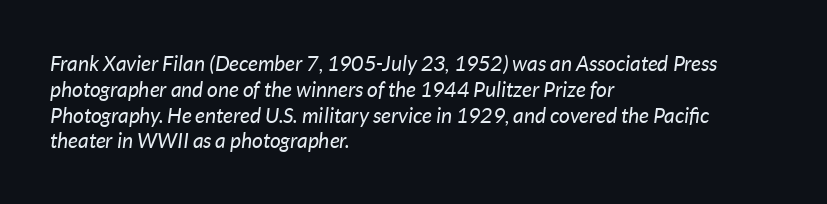
The image shows 21 px text type, italic (leaning right); set left-aligned, line spacing 1.23x, normal letter spacing, not underlined.
